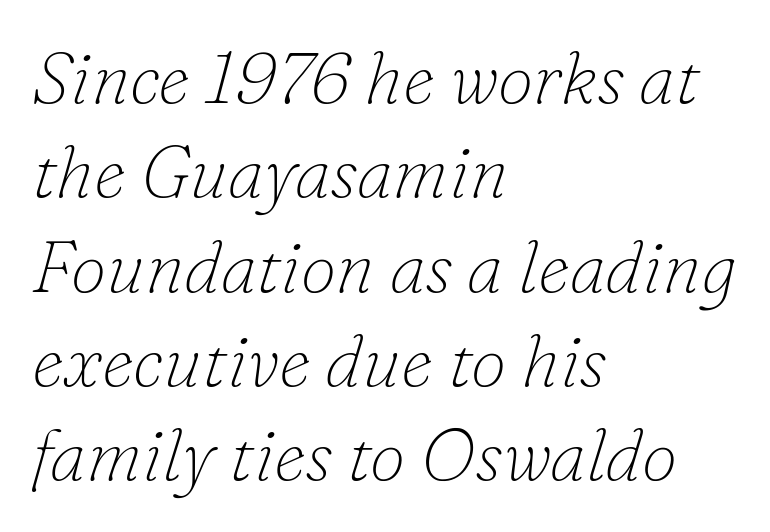
Caption: standard tracking, unaltered. The passage shown stacks its lines at a standard gap. Nobody drew a line under any word here. Looks like regular typesetting: each glyph gets only the width it needs. Is this a sans? No — the strokes have serifs. Typeset ragged right — the left edge is the straight one.
